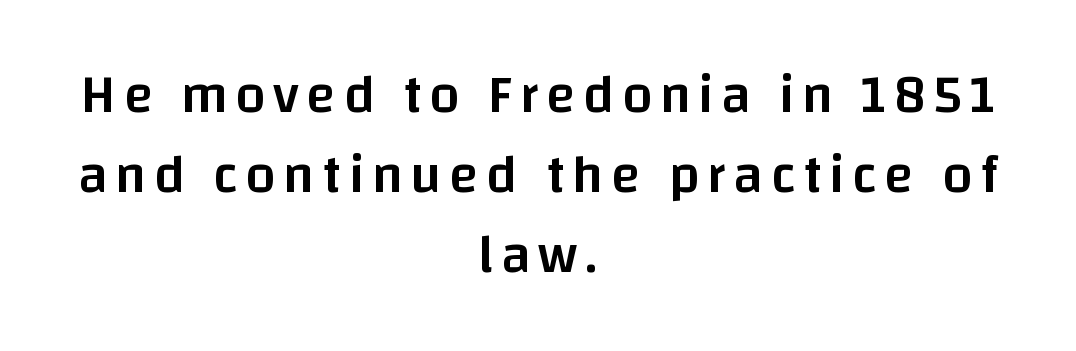
Do the letters lean? They stand straight. A bit beefed up — I'd call it semibold rather than bold. One-word summary of the alignment: center. A clean baseline with only descenders dipping below it. One glance says typical: line gaps are just what's usual.
